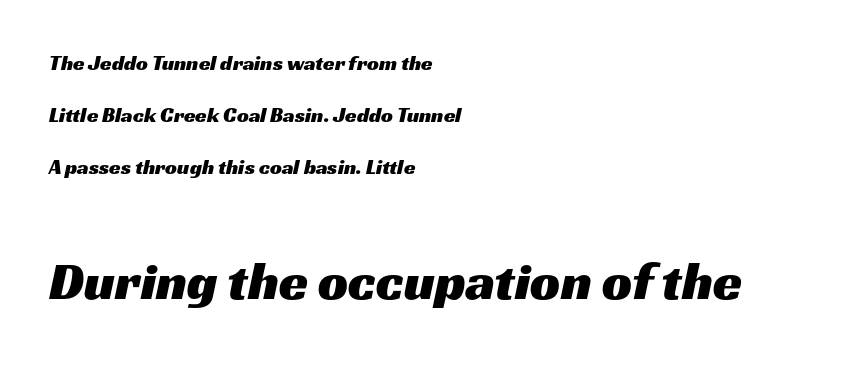
Q: Is the typeface a serif or a sans-serif typeface? A: Sans-serif.
Q: Is the text underlined? A: No.
Q: How is the paragraph aligned? A: Left-aligned.
Q: Is the spacing between letters normal or unusually wide? A: Normal.
Q: Is the spacing between lines tight, normal or loose? A: Loose.
Q: Which block of text is set in a larger size, the first (top) or the second (bottom)? A: The second (bottom) one.
Q: Width (condensed, normal, or wide)? A: Wide.
Q: Stroke contrast? A: Medium.
Q: x-height? A: Medium.
Q: Monospaced? A: No.
